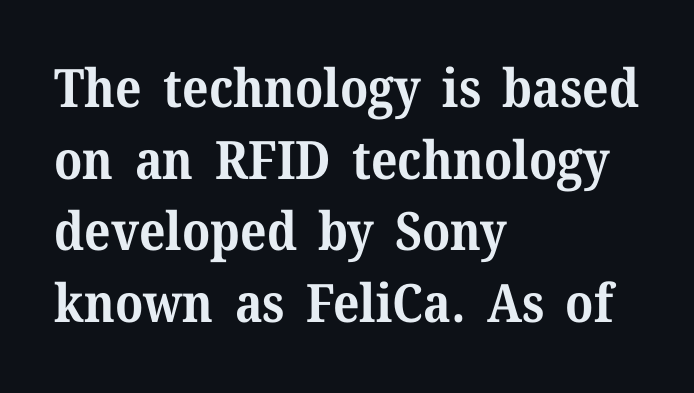
Q: Is the text bold? A: Yes.
Q: Is the text italic (slanted)? A: No, it is upright.
Q: Is the typeface a serif or a sans-serif typeface? A: Serif.
Q: Is the text underlined? A: No.
Q: How is the paragraph aligned? A: Left-aligned.
Q: Is the spacing between letters normal or unusually wide? A: Normal.
Q: Is the spacing between lines tight, normal or loose? A: Normal.
Q: Width (condensed, normal, or wide)? A: Normal.
Q: Stroke contrast? A: Medium.
Q: x-height? A: Medium.
Q: Monospaced? A: No.
